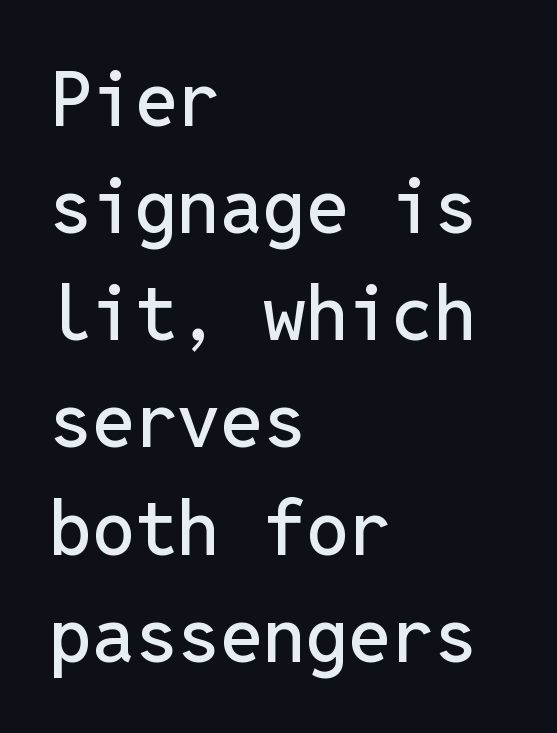
Q: Is the text italic (slanted)? A: No, it is upright.
Q: Is the typeface a serif or a sans-serif typeface? A: Sans-serif.
Q: Is the text underlined? A: No.
Q: How is the paragraph aligned? A: Left-aligned.
Q: Is the spacing between letters normal or unusually wide? A: Normal.
Q: Is the spacing between lines tight, normal or loose? A: Normal.
Q: Width (condensed, normal, or wide)? A: Normal.
Q: Stroke contrast? A: Low.
Q: x-height? A: Medium.
Q: Monospaced? A: Yes.
